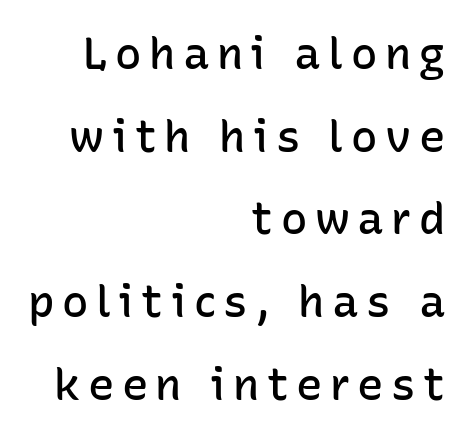
Q: Is the text bold? A: Semi-bold.
Q: Is the text italic (slanted)? A: No, it is upright.
Q: Is the typeface a serif or a sans-serif typeface? A: Sans-serif.
Q: Is the text underlined? A: No.
Q: How is the paragraph aligned? A: Right-aligned.
Q: Width (condensed, normal, or wide)? A: Normal.
Q: Stroke contrast? A: Low.
Q: x-height? A: Medium.
Q: Monospaced? A: No.
